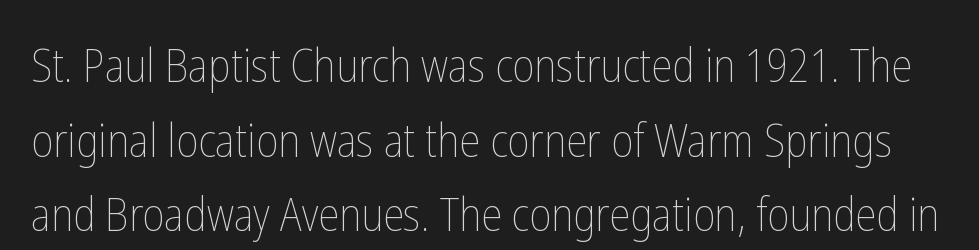
Each word holds together tightly as a unit, with standard inter-letter gaps. The passage shown is typed in a proportional face where columns would drift. Posture: straight, roman, zero tilt. This reads as an unemphasized weight, regular at the heaviest.
